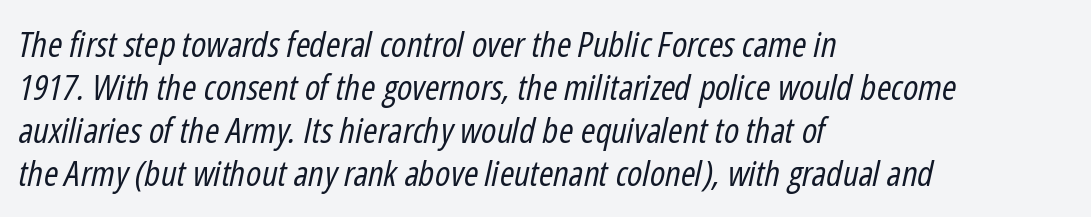
The image shows 35 px regular-weight, condensed type, italic (leaning right); set left-aligned, line spacing 1.23x, normal letter spacing, not underlined; low stroke contrast and a medium x-height.
